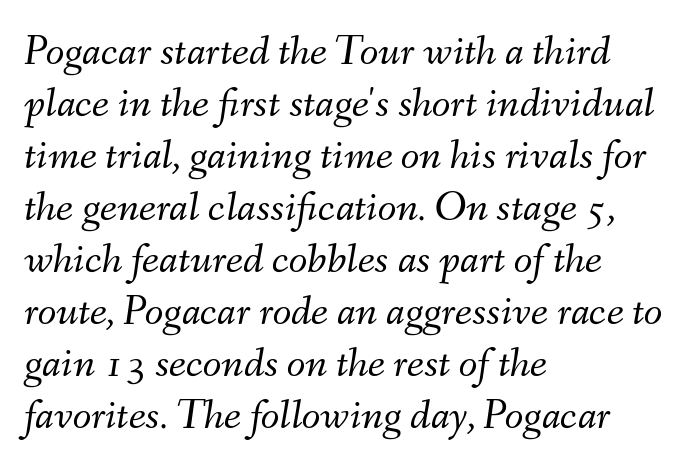
Unmarked baselines from the first word to the last. Italic? Definitely — the glyphs are oblique. Ink coverage per letter is moderate at most. How are the letters spaced? Ordinarily, with no added tracking. Varying glyph widths throughout — classic text-font behaviour.
